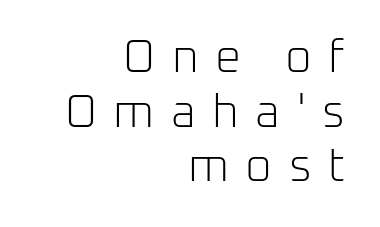
Honestly, there is no underline to notice here at all. Loose tracking; the words dissolve into strings of separated letters. The passage shown is not bold in any degree. Think of a printed novel: that variable character pitch is what you see here.
